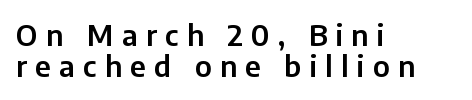
These lines huddle together more closely than default settings would place them. Short and long lines alike share a common starting point at left. You could not count columns in this text — the font is proportionally spaced. Unlike a traditional serif, this face leaves its strokes unadorned. No word sits above an underline. Short note: letters widely spaced.
